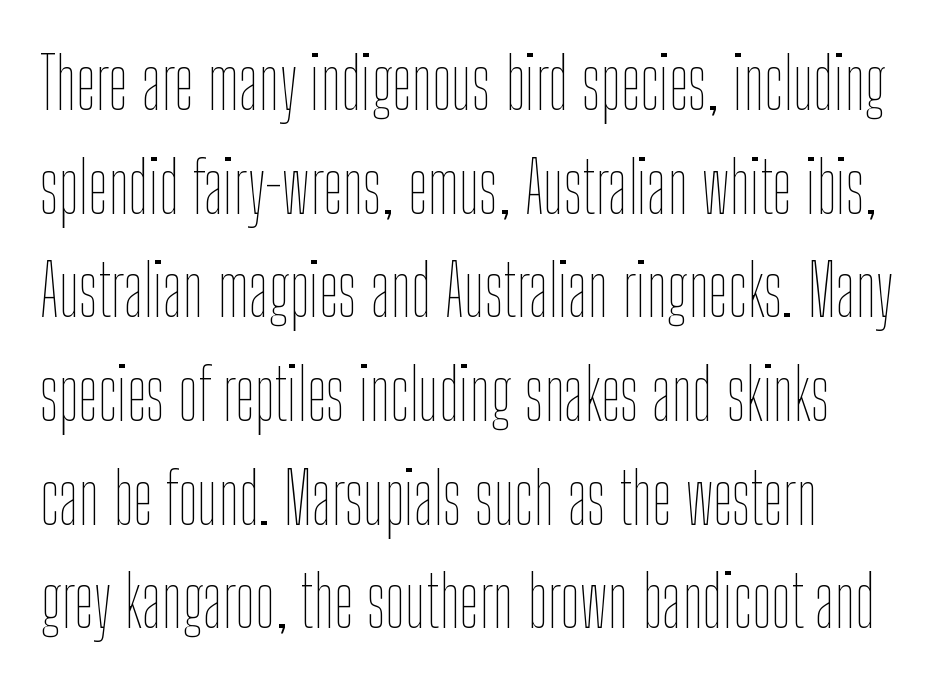
Q: Is the text bold? A: No.
Q: Is the text italic (slanted)? A: No, it is upright.
Q: Is the text underlined? A: No.
Q: Is the spacing between letters normal or unusually wide? A: Normal.
Q: Is the spacing between lines tight, normal or loose? A: Normal.
Q: Width (condensed, normal, or wide)? A: Condensed.
Q: Stroke contrast? A: Low.
Q: x-height? A: Medium.
Q: Monospaced? A: No.
